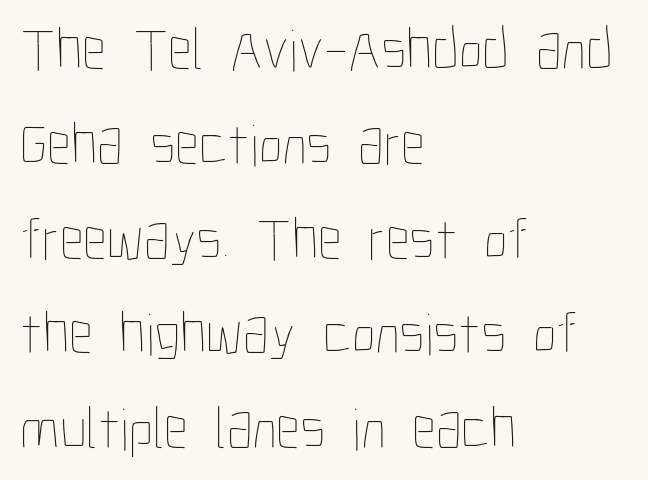
{"italic": "no", "bold": "no", "weight": "thin", "width": "condensed", "stroke_contrast": "low", "x_height": "medium", "monospaced": "no", "underline": "no", "align": "left", "line_spacing": "normal", "line_spacing_ratio": 1.58, "letter_spacing": "normal", "letter_spacing_em": 0.0, "glyph_px": 60}
